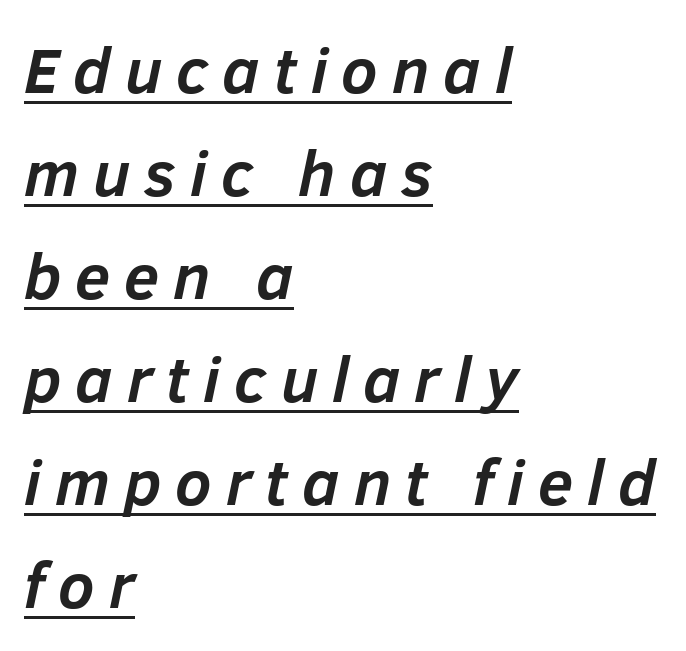
Q: Is the text bold? A: Yes.
Q: Is the text italic (slanted)? A: Yes, it leans right by about 12 degrees.
Q: Is the text underlined? A: Yes.
Q: How is the paragraph aligned? A: Left-aligned.
Q: Is the spacing between letters normal or unusually wide? A: Unusually wide.
Q: Is the spacing between lines tight, normal or loose? A: Normal.
Q: Width (condensed, normal, or wide)? A: Normal.
Q: Stroke contrast? A: Low.
Q: x-height? A: Medium.
Q: Monospaced? A: No.
